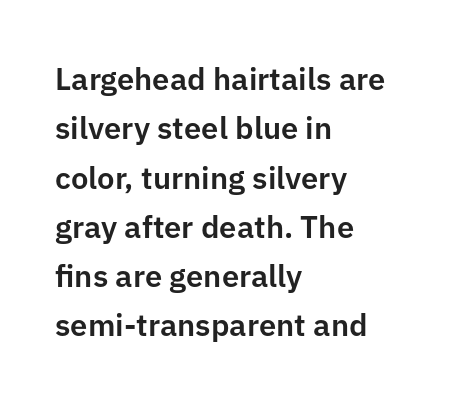
{"serif": "no", "italic": "no", "width": "normal", "stroke_contrast": "low", "x_height": "medium", "monospaced": "no", "underline": "no", "align": "left", "line_spacing": "normal", "line_spacing_ratio": 1.59, "letter_spacing": "normal", "letter_spacing_em": 0.0, "glyph_px": 31}
